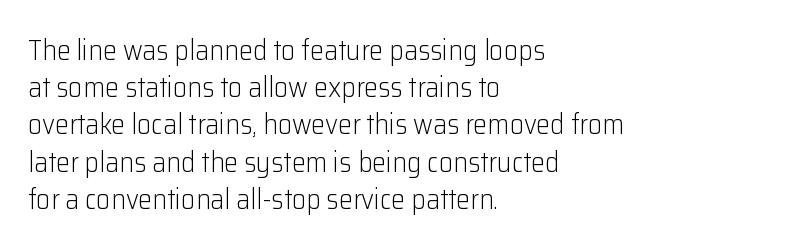
{"serif": "no", "italic": "no", "bold": "no", "weight": "light", "width": "normal", "stroke_contrast": "low", "x_height": "medium", "monospaced": "no", "underline": "no", "align": "left", "line_spacing": "normal", "line_spacing_ratio": 1.33, "letter_spacing": "normal", "letter_spacing_em": 0.0, "glyph_px": 28}
